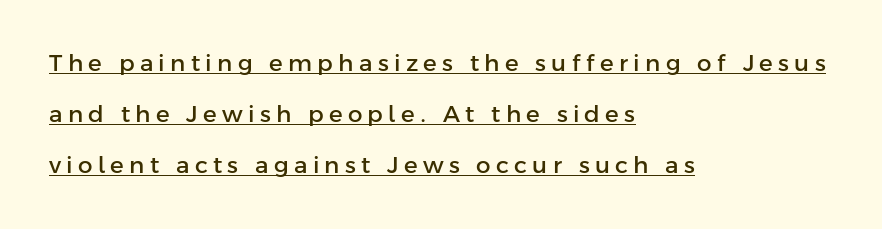
A baseline rule has been typeset under these characters. In terms of leading, this rendering errs on the spacious side. Style check: upright. A typesetter would call this heavily tracked-out type.
